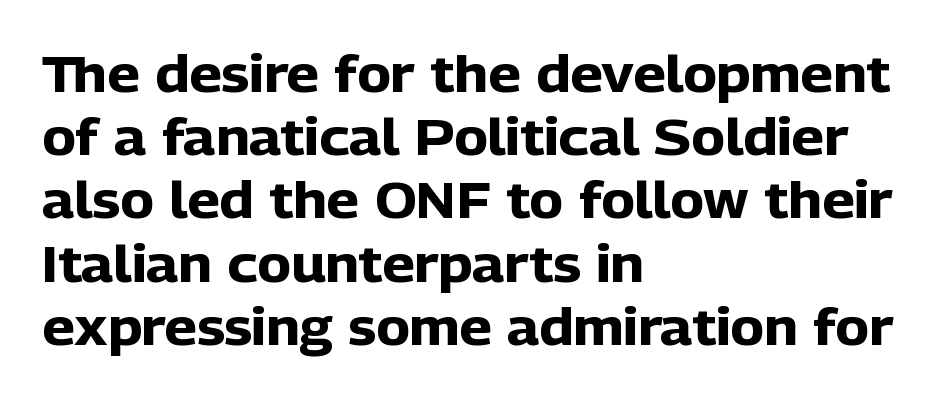
{"serif": "no", "italic": "no", "bold": "yes", "weight": "heavy", "width": "normal", "stroke_contrast": "low", "x_height": "medium", "monospaced": "no", "underline": "no", "align": "left", "line_spacing_ratio": 1.24, "letter_spacing": "normal", "letter_spacing_em": 0.0, "glyph_px": 51}
